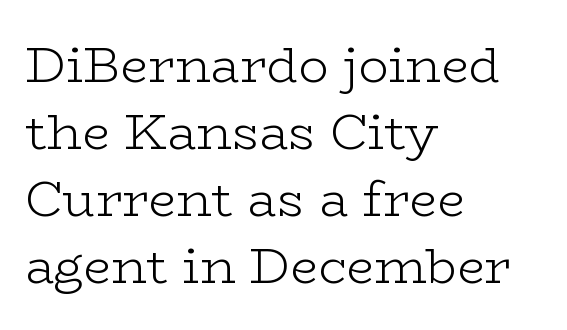
You could call the tracking neutral — neither tight nor loose. Line spacing here is normal. The typesetting does not lean heavy: it is not bold. Plain, unruled lines of type. Horizontal alignment here is leftward, the default for most running prose. The lettering stays uniformly vertical, giving the passage a roman look.
